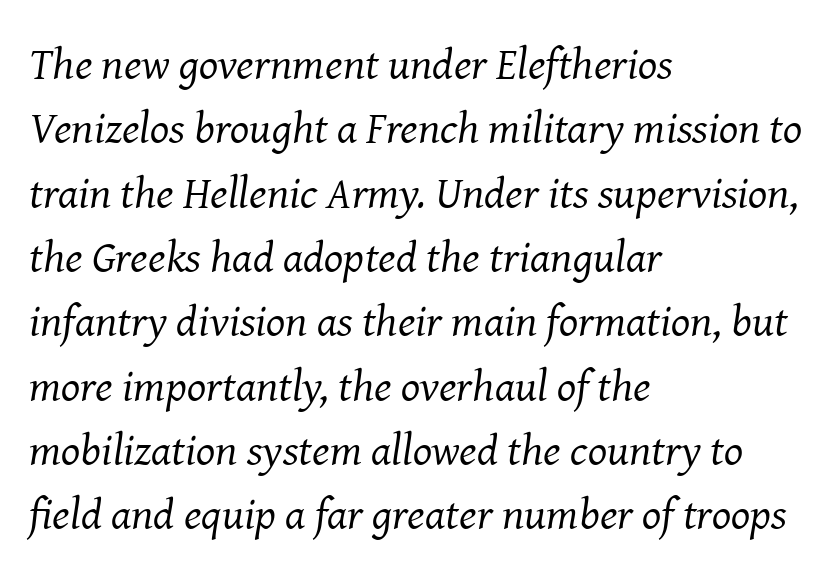
The rendering applies a slant to the glyphs. Small tapered or slab feet sit at the stroke ends, so this counts as serif. This sample has the flowing, uneven cadence of proportional lettering. Plain, unruled lines of type.
